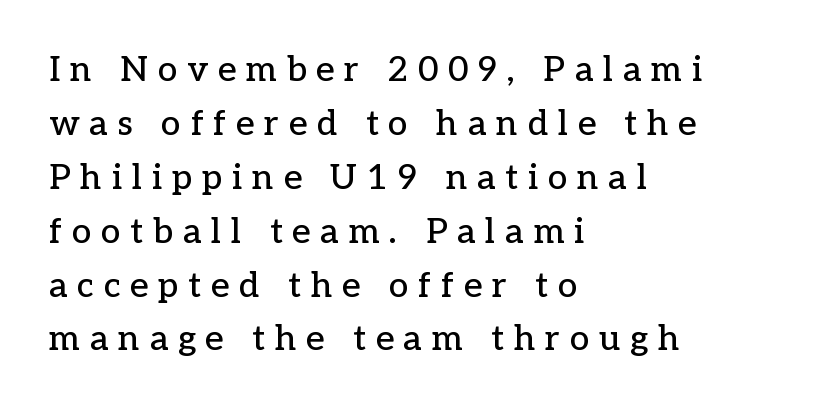
{"serif": "yes", "italic": "no", "width": "normal", "stroke_contrast": "low", "x_height": "medium", "monospaced": "no", "underline": "no", "align": "left", "line_spacing": "normal", "line_spacing_ratio": 1.54, "letter_spacing": "wide", "letter_spacing_em": 0.28, "glyph_px": 35}
